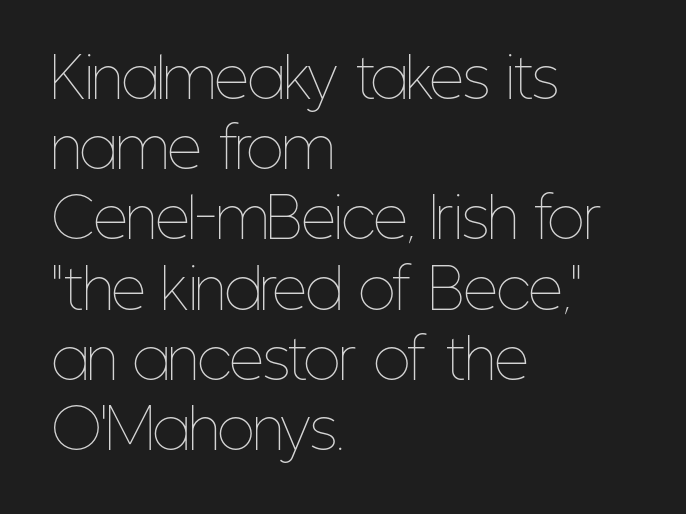
Quick note: underline off. This rendering leaves character spacing at its baseline value. Designer's note — italics off, roman on. The ragged edge is on the right, which tells us the setting is flush left. This block has exactly the height ordinary leading produces.
